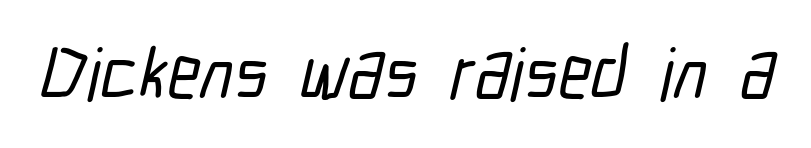
The image shows 73 px condensed sans-serif type; set normal letter spacing, not underlined; low stroke contrast and a medium x-height.
